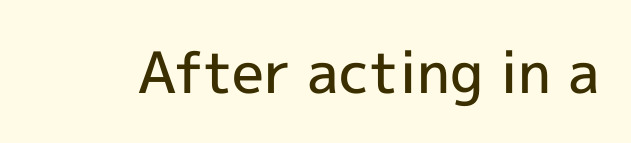
Q: Is the text bold? A: Semi-bold.
Q: Is the text italic (slanted)? A: No, it is upright.
Q: Is the typeface a serif or a sans-serif typeface? A: Sans-serif.
Q: Is the text underlined? A: No.
Q: Is the spacing between letters normal or unusually wide? A: Normal.
Q: Width (condensed, normal, or wide)? A: Normal.
Q: x-height? A: Medium.
Q: Monospaced? A: No.
